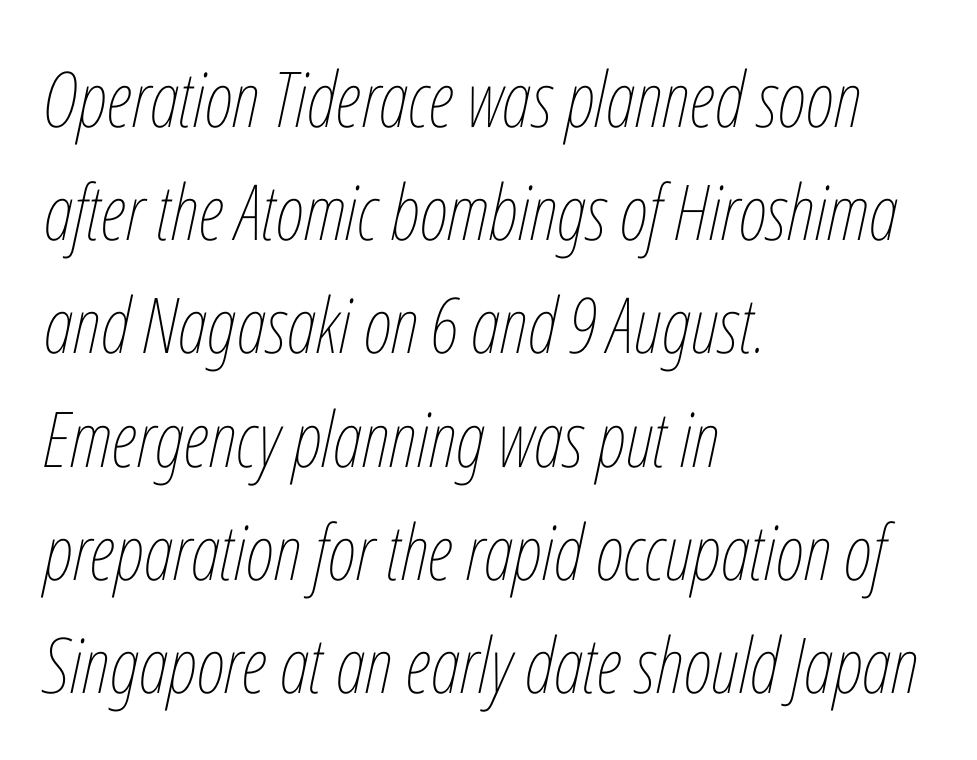
The image shows 77 px thin, condensed type, italic (leaning right); set left-aligned, normal line spacing (1.47x), normal letter spacing, not underlined; low stroke contrast and a medium x-height.
